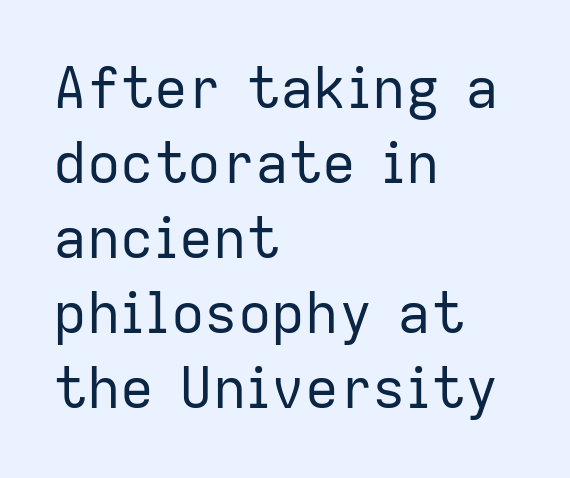
The image shows 56 px regular-weight sans-serif type, upright; set left-aligned, normal line spacing (1.34x), normal letter spacing, not underlined; low stroke contrast and a medium x-height.
